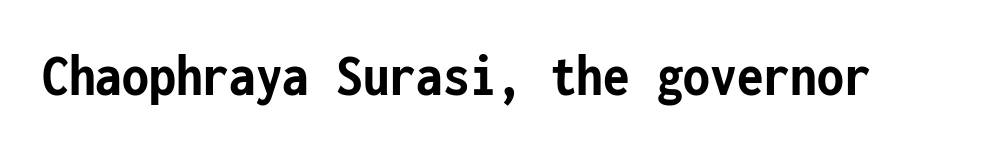
A clean baseline with only descenders dipping below it. Note the uniform advance width — an 'i' takes as much space as an 'm'. Compared with an ordinary text face, these strokes are far heavier — a full bold. I'd call this a sans setting — the letters go barefoot. Is the letter spacing exaggerated? No — it looks like the ordinary default. Italic: no, the glyphs are upright roman.
